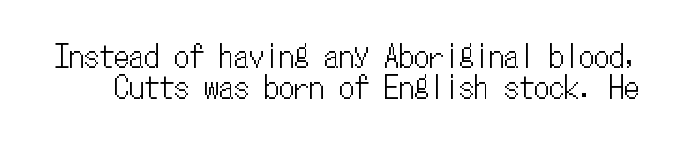
The rendering uses typewriter-style spacing with identical character cells. The type is set solid horizontally, with unmodified tracking. Descenders hang freely into open space. Posture: straight, roman, zero tilt. These lines huddle together more closely than default settings would place them.
